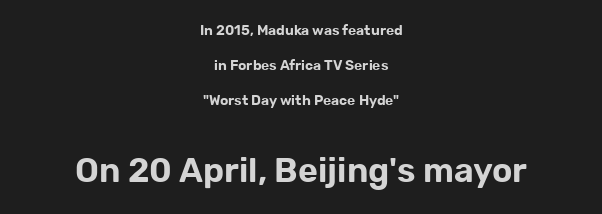
{"serif": "no", "italic": "no", "width": "normal", "stroke_contrast": "low", "x_height": "medium", "monospaced": "no", "underline": "no", "align": "center", "line_spacing": "loose", "line_spacing_ratio": 2.49, "letter_spacing": "normal", "letter_spacing_em": 0.0, "larger_block": "second", "size_ratio": 2.43, "glyph_px": 34}
